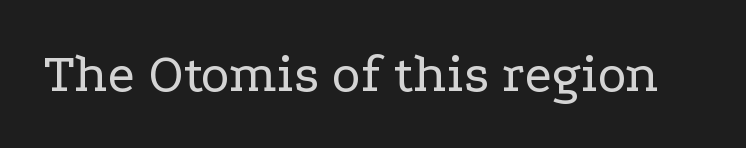
{"serif": "yes", "italic": "no", "bold": "no", "weight": "regular", "width": "wide", "stroke_contrast": "low", "x_height": "medium", "monospaced": "no", "underline": "no", "letter_spacing": "normal", "letter_spacing_em": 0.0, "glyph_px": 55}
